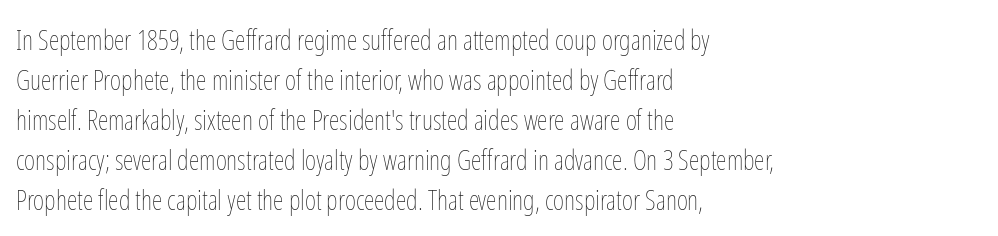
{"italic": "no", "bold": "no", "underline": "no", "align": "left", "line_spacing": "normal", "line_spacing_ratio": 1.48, "letter_spacing": "normal", "letter_spacing_em": 0.0, "glyph_px": 27}
